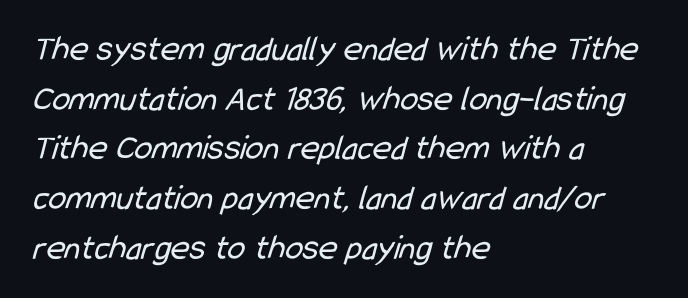
The image shows 36 px regular-weight, condensed sans-serif type; set left-aligned, normal line spacing (1.38x), normal letter spacing, not underlined; low stroke contrast and a medium x-height.
